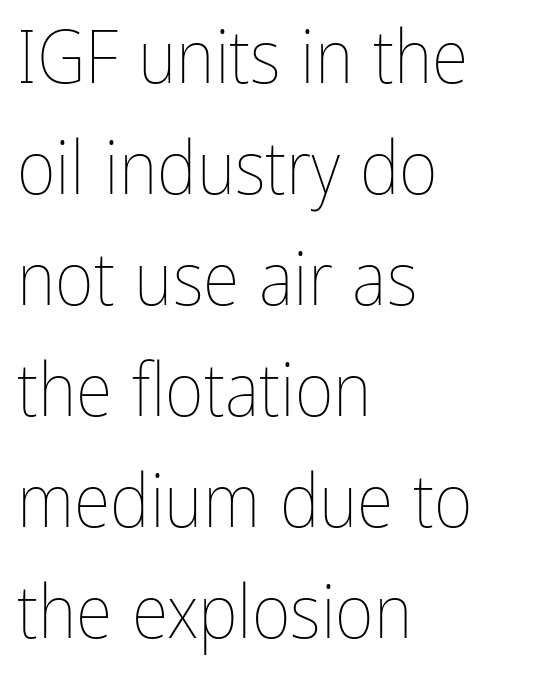
The image shows 75 px thin, condensed type, upright; set left-aligned, normal line spacing (1.48x), normal letter spacing, not underlined; low stroke contrast and a medium x-height.
